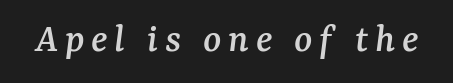
This is serif lettering, the kind often seen in printed books. Notice how the stems are inclined rather than vertical — that's the hallmark of italics. The specimen omits any rule beneath the text block's lines. You could not count columns in this text — the font is proportionally spaced.
